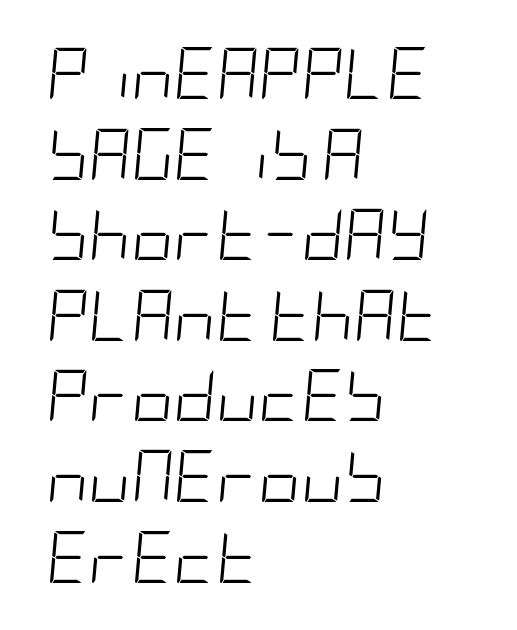
The cut favours lightness, reaching ordinary text weight at its darkest. Left-aligned paragraph, ragged on the right. Summary of vertical rhythm: regular, with standard interline spacing. Descenders are the only things crossing below the line.
